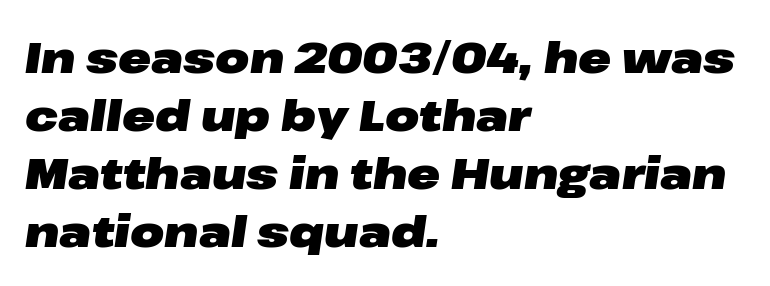
The image shows 44 px heavy, wide type, italic (leaning right); set left-aligned, normal line spacing (1.32x), normal letter spacing, not underlined; low stroke contrast and a medium x-height.
